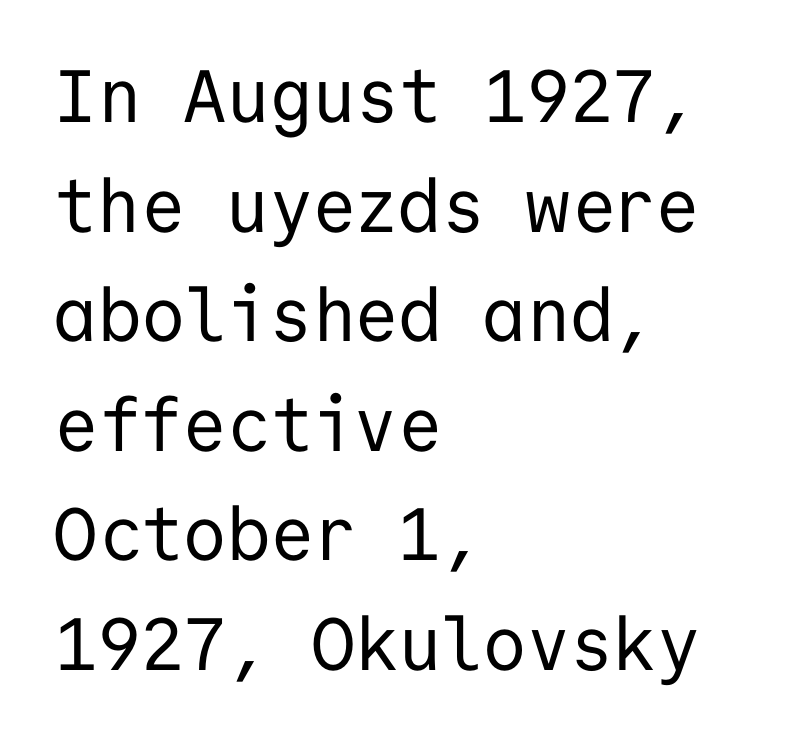
The face used here is rendered with its standard letterfit. Leftover space on each line is placed entirely after the last word. Each letter, wide or thin by design, is forced into the same width here. A typesetter would mark this as roman, not italic.
